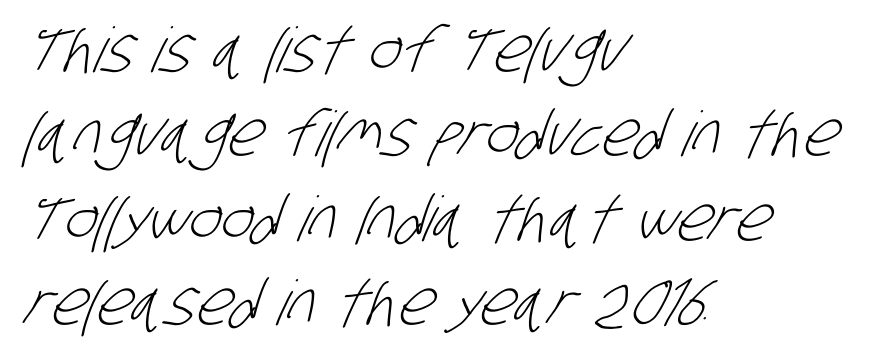
{"serif": "no", "bold": "no", "weight": "light", "width": "condensed", "stroke_contrast": "low", "x_height": "large", "monospaced": "no", "underline": "no", "align": "left", "line_spacing": "normal", "line_spacing_ratio": 1.36, "letter_spacing": "normal", "letter_spacing_em": 0.0, "glyph_px": 62}
